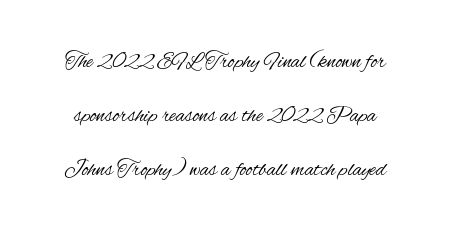
{"bold": "no", "underline": "no", "line_spacing": "loose", "line_spacing_ratio": 2.45, "letter_spacing": "normal", "letter_spacing_em": 0.0, "glyph_px": 22}
